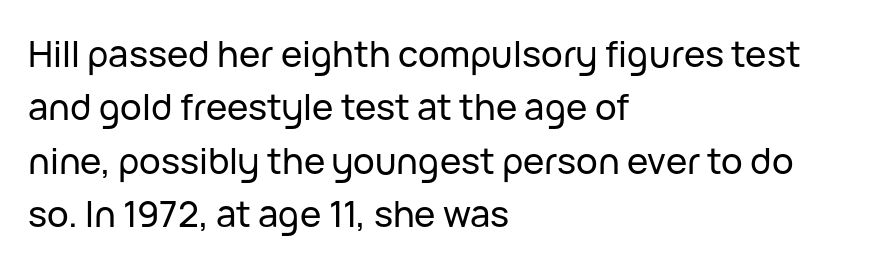
The image shows 36 px sans-serif type, upright; set left-aligned, normal line spacing (1.48x), normal letter spacing, not underlined; low stroke contrast and a medium x-height.
